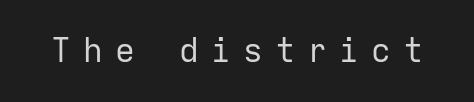
{"serif": "no", "italic": "no", "bold": "no", "weight": "regular", "width": "normal", "stroke_contrast": "low", "x_height": "medium", "monospaced": "yes", "underline": "no", "letter_spacing": "wide", "letter_spacing_em": 0.37, "glyph_px": 33}
